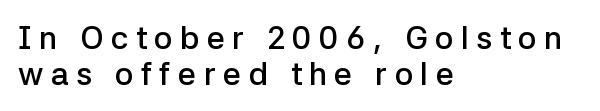
The letters are semibold — heavier than regular but short of a full bold. These lines are composed in type without serifs. What's the leading like? Squeezed, with rows nearly overlapping. Check under the words: just untouched page.
